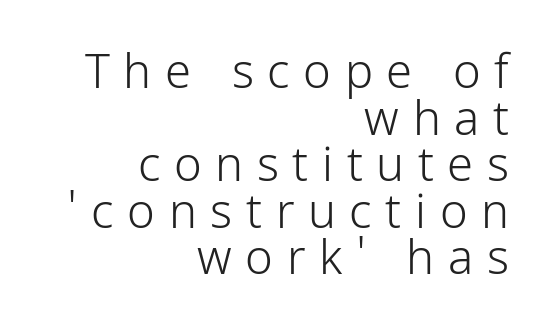
{"serif": "no", "italic": "no", "bold": "no", "weight": "light", "width": "condensed", "stroke_contrast": "low", "x_height": "medium", "monospaced": "no", "underline": "no", "align": "right", "line_spacing": "tight", "line_spacing_ratio": 0.99, "letter_spacing": "wide", "letter_spacing_em": 0.29, "glyph_px": 47}
